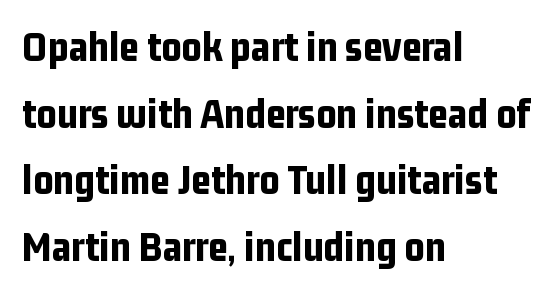
Q: Is the text bold? A: Yes.
Q: Is the text italic (slanted)? A: No, it is upright.
Q: Is the typeface a serif or a sans-serif typeface? A: Sans-serif.
Q: Is the text underlined? A: No.
Q: How is the paragraph aligned? A: Left-aligned.
Q: Is the spacing between letters normal or unusually wide? A: Normal.
Q: Is the spacing between lines tight, normal or loose? A: Normal.
Q: Width (condensed, normal, or wide)? A: Condensed.
Q: Stroke contrast? A: Low.
Q: x-height? A: Medium.
Q: Monospaced? A: No.
